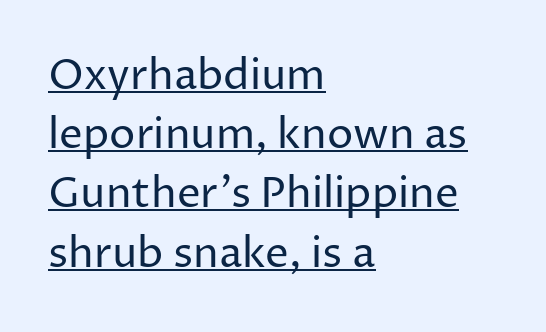
The image shows 42 px regular-weight sans-serif type, upright; set left-aligned, normal line spacing (1.41x), normal letter spacing, underlined; low stroke contrast and a medium x-height.
